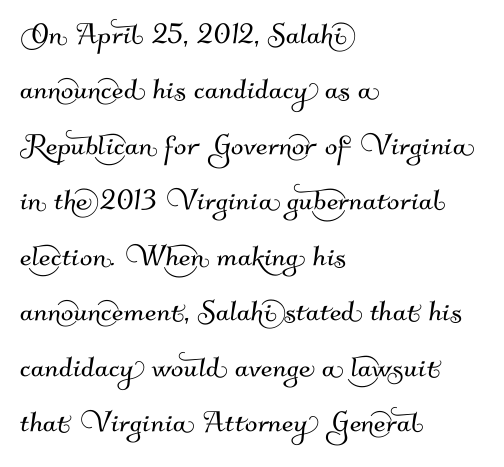
The image shows 37 px sans-serif type; set left-aligned, normal line spacing (1.5x), normal letter spacing, not underlined; medium stroke contrast and a small x-height.
